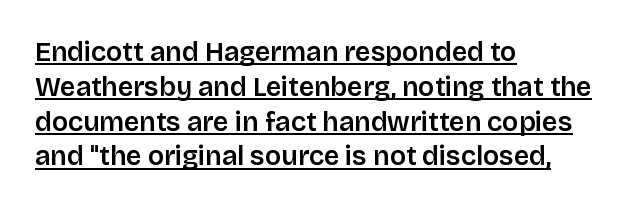
Q: Is the text italic (slanted)? A: No, it is upright.
Q: Is the text underlined? A: Yes.
Q: How is the paragraph aligned? A: Left-aligned.
Q: Is the spacing between letters normal or unusually wide? A: Normal.
Q: Is the spacing between lines tight, normal or loose? A: Normal.
